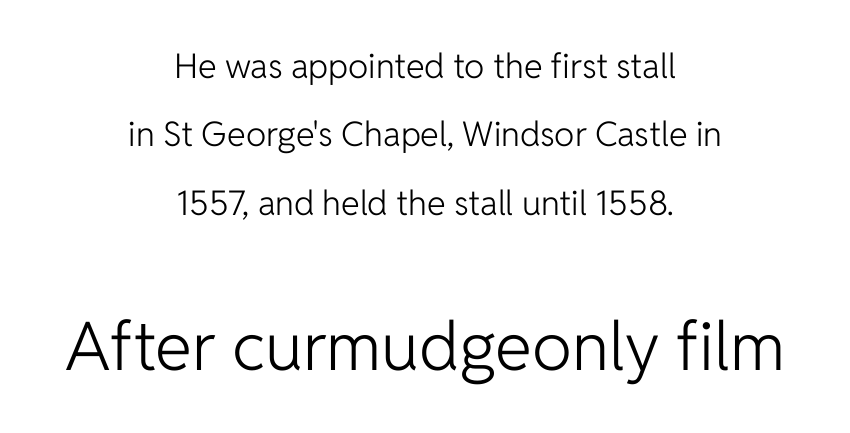
Q: Is the text bold? A: No.
Q: Is the text italic (slanted)? A: No, it is upright.
Q: Is the typeface a serif or a sans-serif typeface? A: Sans-serif.
Q: Is the text underlined? A: No.
Q: How is the paragraph aligned? A: Centered.
Q: Is the spacing between letters normal or unusually wide? A: Normal.
Q: Is the spacing between lines tight, normal or loose? A: Loose.
Q: Which block of text is set in a larger size, the first (top) or the second (bottom)? A: The second (bottom) one.
Q: Width (condensed, normal, or wide)? A: Normal.
Q: Stroke contrast? A: Low.
Q: x-height? A: Medium.
Q: Monospaced? A: No.
